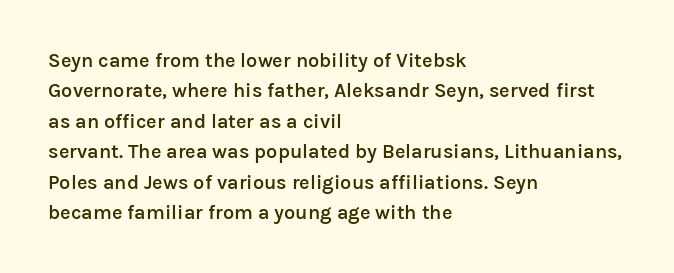
{"italic": "no", "bold": "semi", "underline": "no", "align": "left", "line_spacing": "normal", "line_spacing_ratio": 1.52, "letter_spacing": "normal", "letter_spacing_em": 0.0, "glyph_px": 20}
